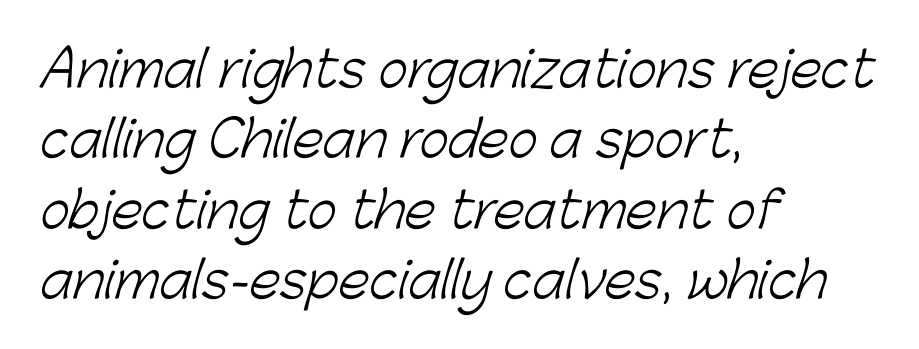
These lines are rendered in a variable-pitch font. The letterforms sit at book weight or below. Descenders are the only things crossing below the line. The passage shown is typeset with a sans-serif family.
